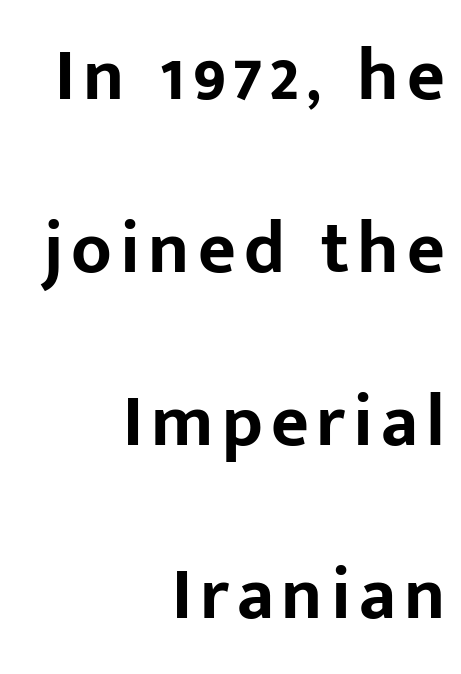
Decoration check: the copy has no underline. Style check: upright. A dark, heavy texture on the line: the type is bold. The text block is weighted toward the right margin, trailing off unevenly leftward. What's the leading like? Stretched, with rows far apart. A typesetter would call this proportional, since set widths differ per character.
